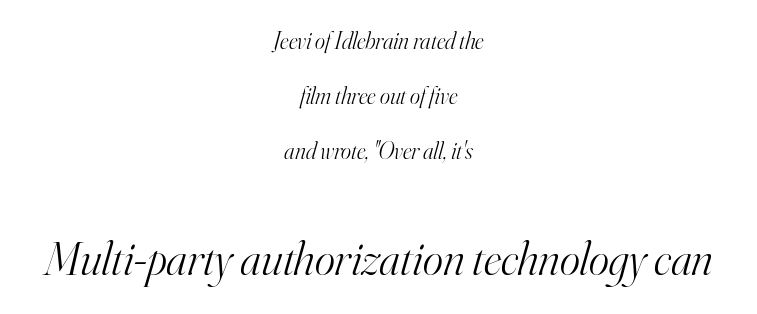
Heft: none added — not bold. The paragraph shown floats in the horizontal middle. The rendering uses natural spacing where letterforms have individual widths. Serif or sans? Serif — the stroke terminals have little feet.
